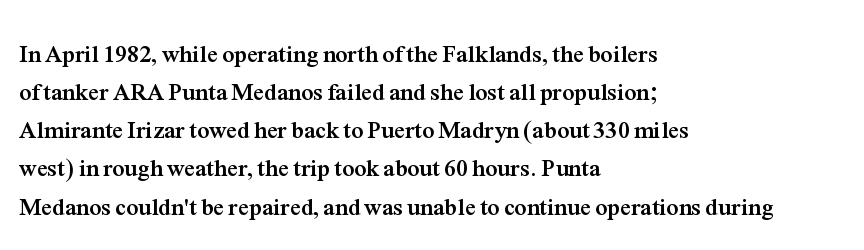
Q: Is the text bold? A: Yes.
Q: Is the text italic (slanted)? A: No, it is upright.
Q: Is the text underlined? A: No.
Q: How is the paragraph aligned? A: Left-aligned.
Q: Is the spacing between letters normal or unusually wide? A: Normal.
Q: Is the spacing between lines tight, normal or loose? A: Normal.
